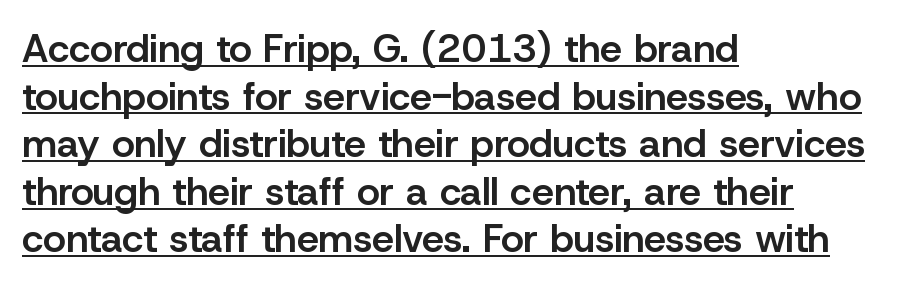
Q: Is the text bold? A: Semi-bold.
Q: Is the text italic (slanted)? A: No, it is upright.
Q: Is the typeface a serif or a sans-serif typeface? A: Sans-serif.
Q: Is the text underlined? A: Yes.
Q: How is the paragraph aligned? A: Left-aligned.
Q: Is the spacing between letters normal or unusually wide? A: Normal.
Q: Width (condensed, normal, or wide)? A: Normal.
Q: Stroke contrast? A: Low.
Q: x-height? A: Medium.
Q: Monospaced? A: No.
